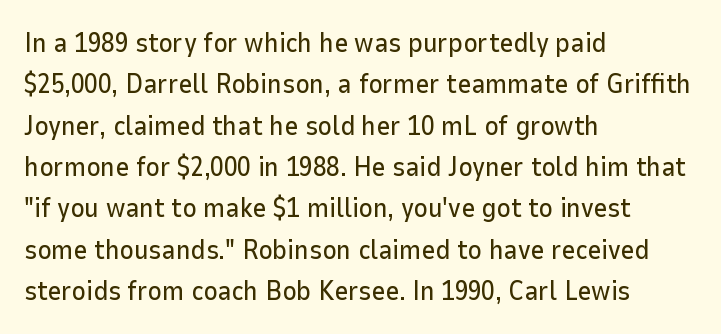
{"italic": "no", "underline": "no", "align": "left", "line_spacing": "normal", "line_spacing_ratio": 1.53, "letter_spacing": "normal", "letter_spacing_em": 0.0, "glyph_px": 27}
